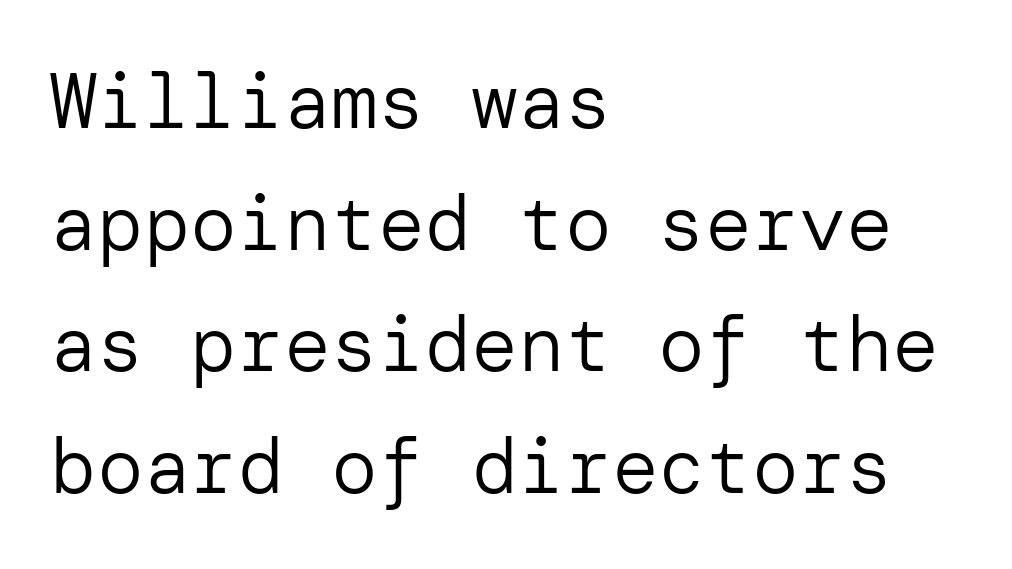
{"serif": "no", "italic": "no", "bold": "no", "weight": "regular", "width": "normal", "stroke_contrast": "low", "x_height": "medium", "underline": "no", "align": "left", "line_spacing": "normal", "line_spacing_ratio": 1.56, "letter_spacing": "normal", "letter_spacing_em": 0.0, "glyph_px": 78}
